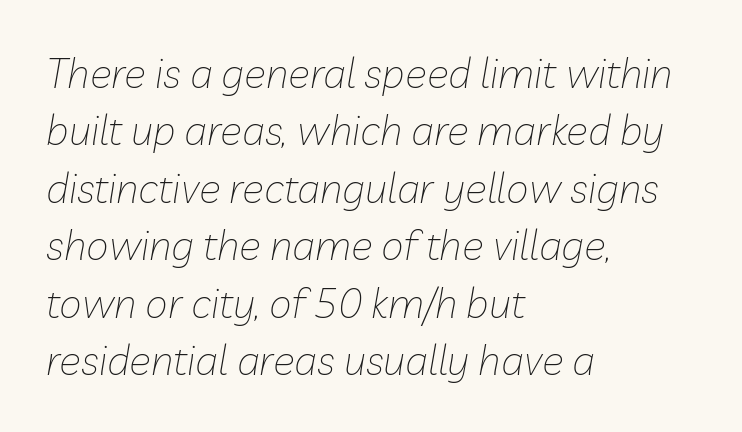
Each stroke keeps to a modest, everyday thickness or less. The whole block is typeset with a tilt. The type is set solid horizontally, with unmodified tracking. The strip under each line holds only bare page. The rag falls on the right side of this text block. Whoever set this chose a conventional vertical rhythm.
